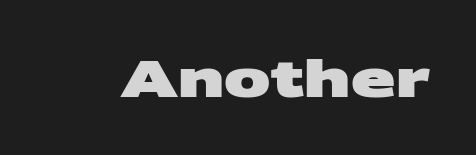
Q: Is the text bold? A: Yes.
Q: Is the typeface a serif or a sans-serif typeface? A: Sans-serif.
Q: Is the text underlined? A: No.
Q: Is the spacing between letters normal or unusually wide? A: Normal.
Q: Width (condensed, normal, or wide)? A: Wide.
Q: Stroke contrast? A: Medium.
Q: x-height? A: Large.
Q: Monospaced? A: No.
